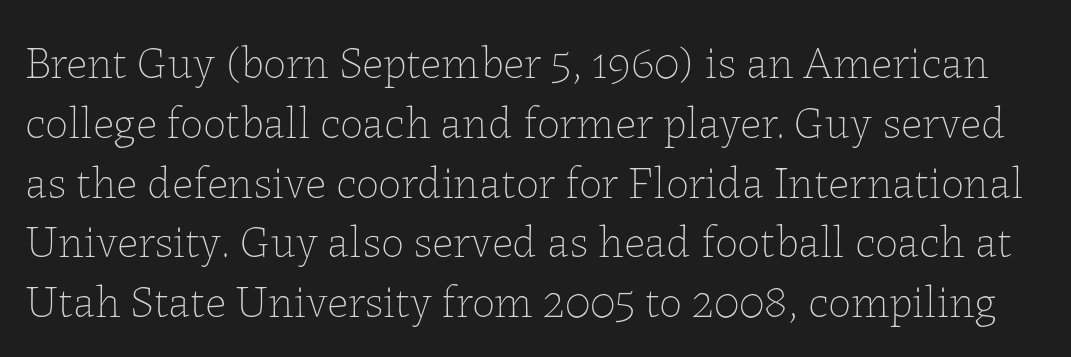
{"italic": "no", "bold": "no", "weight": "thin", "width": "normal", "stroke_contrast": "low", "x_height": "medium", "monospaced": "no", "underline": "no", "line_spacing": "normal", "line_spacing_ratio": 1.3, "letter_spacing": "normal", "letter_spacing_em": 0.0, "glyph_px": 46}
